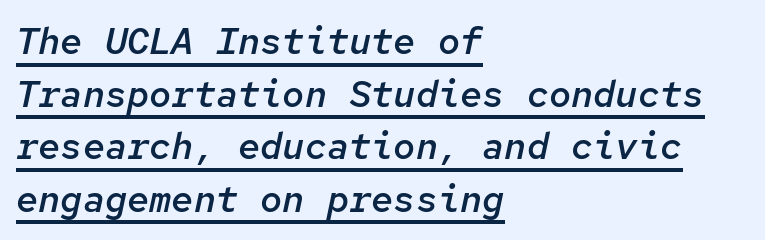
The image shows 37 px semibold type, italic (leaning right), monospaced; set left-aligned, normal line spacing (1.42x), normal letter spacing, underlined; low stroke contrast and a medium x-height.
